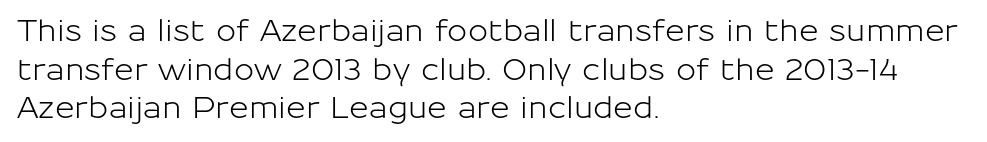
The image shows 30 px sans-serif type, upright; set left-aligned, normal line spacing (1.29x), normal letter spacing, not underlined; low stroke contrast and a medium x-height.
